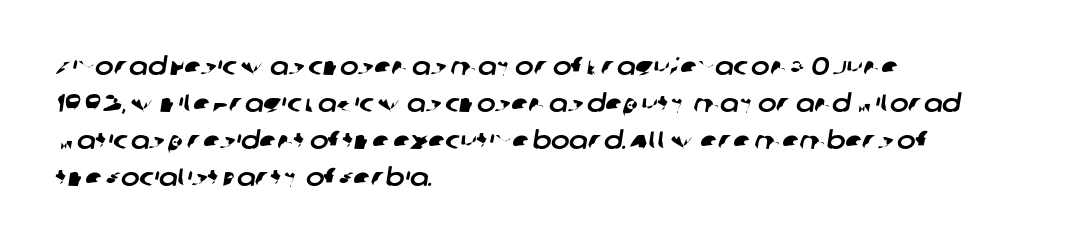
The specimen omits any rule beneath the text block's lines. Compared with typical body copy, the letter spacing here is the same. Compared with a centered layout, this one pins lines to the left instead. The rendering uses a moderate line-height, typical for paragraphs.
